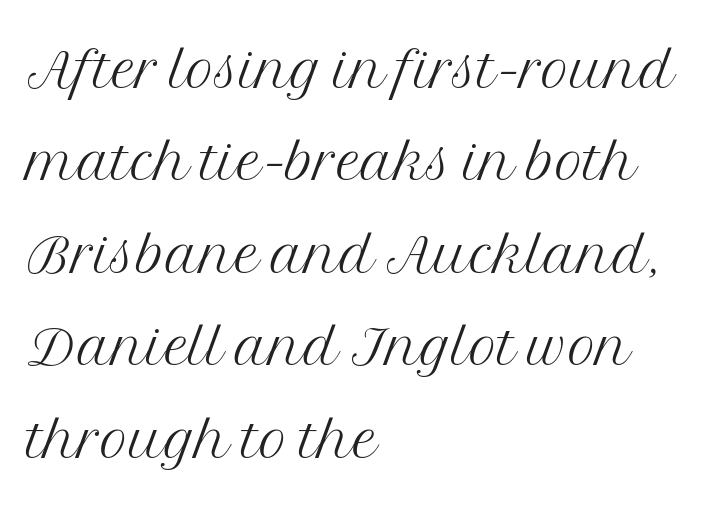
Honestly, the letter spacing is just normal — you wouldn't notice it. Caption: multi-line text, flush left, ragged right. Think of a printed novel: that variable character pitch is what you see here. Glance below the letters and you will spot only blank space. Stroke thickness stays within the range of a standard reading face or lighter.
